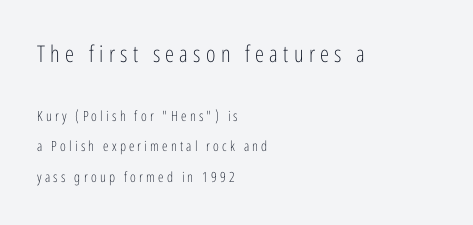
Q: Is the text bold? A: No.
Q: Is the text italic (slanted)? A: No, it is upright.
Q: Is the text underlined? A: No.
Q: How is the paragraph aligned? A: Left-aligned.
Q: Is the spacing between letters normal or unusually wide? A: Unusually wide.
Q: Is the spacing between lines tight, normal or loose? A: Loose.
Q: Which block of text is set in a larger size, the first (top) or the second (bottom)? A: The first (top) one.
